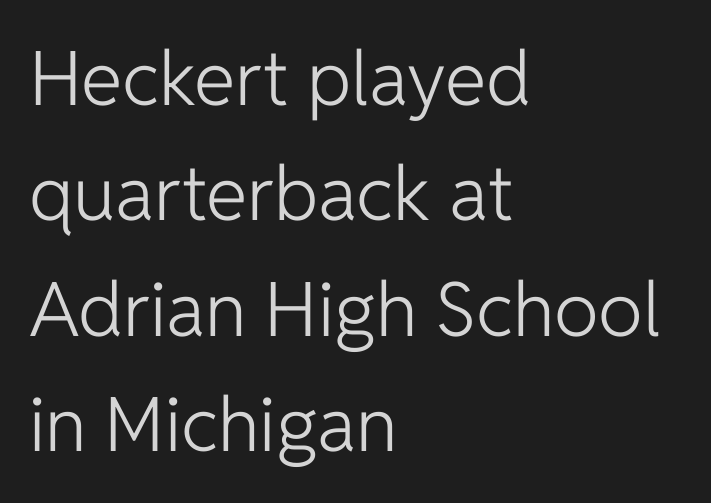
The image shows 75 px light sans-serif type, upright; set left-aligned, normal line spacing (1.54x), normal letter spacing, not underlined; low stroke contrast and a medium x-height.
